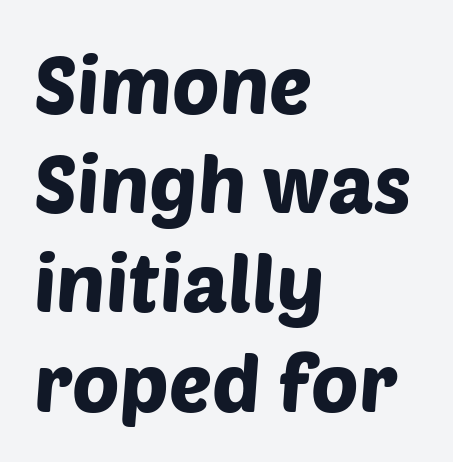
The paragraph shown leans on its left margin. Honestly, there is no underline to notice here at all. A sans-serif font was chosen for this passage. Here the glyphs are tracked normally, forming tight word shapes. You could not count columns in this text — the font is proportionally spaced.
